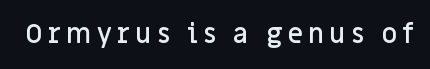
The image shows 27 px text type, upright; set not underlined.
